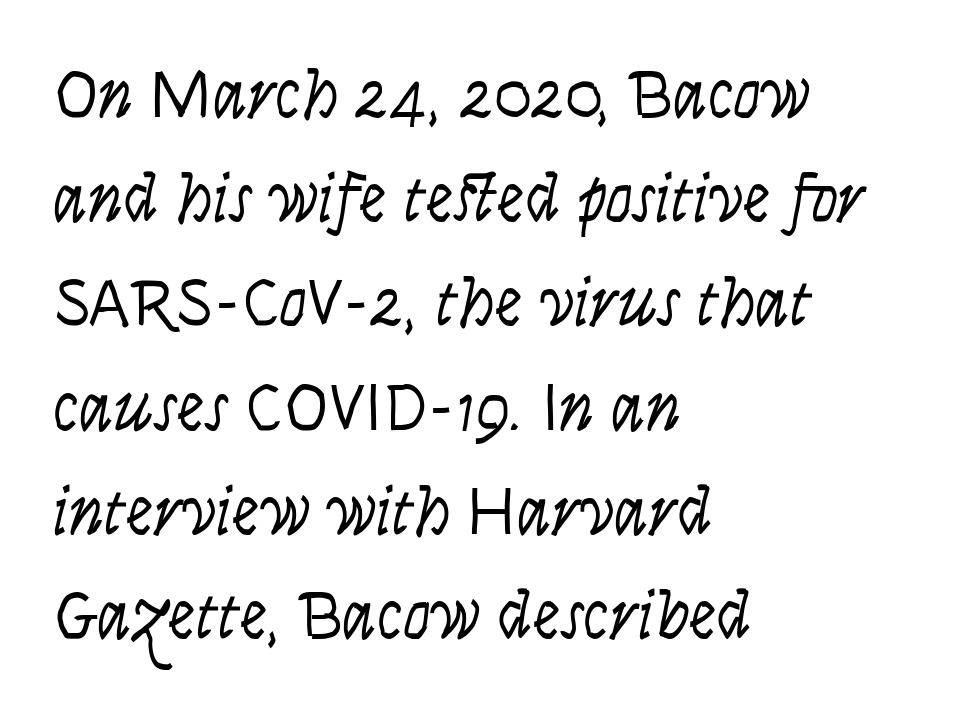
The image shows 69 px light, condensed sans-serif type; set left-aligned, normal line spacing (1.51x), normal letter spacing, not underlined; low stroke contrast and a large x-height.
